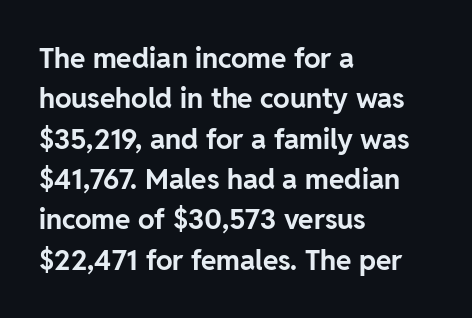
Q: Is the text bold? A: Yes.
Q: Is the text italic (slanted)? A: No, it is upright.
Q: Is the typeface a serif or a sans-serif typeface? A: Sans-serif.
Q: Is the text underlined? A: No.
Q: How is the paragraph aligned? A: Left-aligned.
Q: Is the spacing between letters normal or unusually wide? A: Normal.
Q: Is the spacing between lines tight, normal or loose? A: Normal.
Q: Width (condensed, normal, or wide)? A: Normal.
Q: Stroke contrast? A: Low.
Q: x-height? A: Medium.
Q: Monospaced? A: No.
